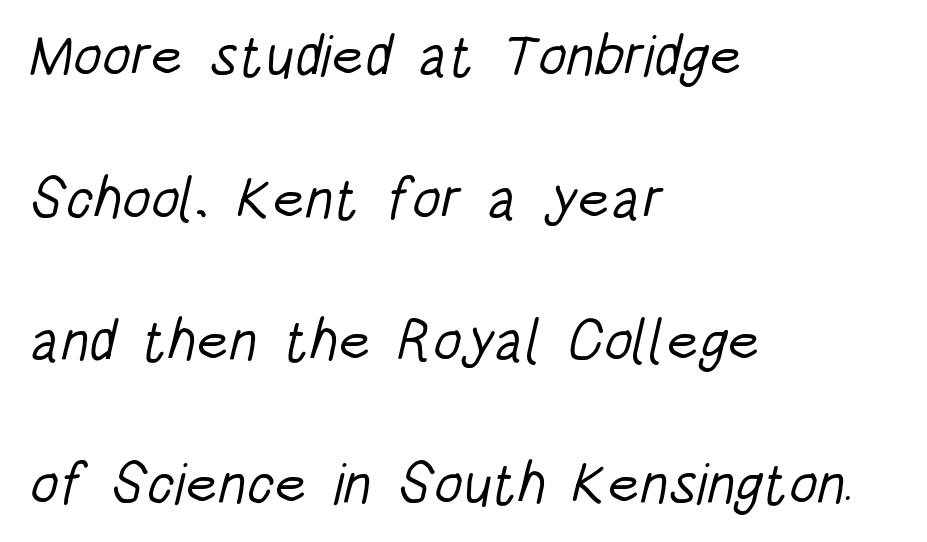
Q: Is the text bold? A: No.
Q: Is the typeface a serif or a sans-serif typeface? A: Sans-serif.
Q: Is the text underlined? A: No.
Q: How is the paragraph aligned? A: Left-aligned.
Q: Is the spacing between letters normal or unusually wide? A: Normal.
Q: Is the spacing between lines tight, normal or loose? A: Loose.
Q: Width (condensed, normal, or wide)? A: Condensed.
Q: Stroke contrast? A: Low.
Q: x-height? A: Large.
Q: Monospaced? A: No.
